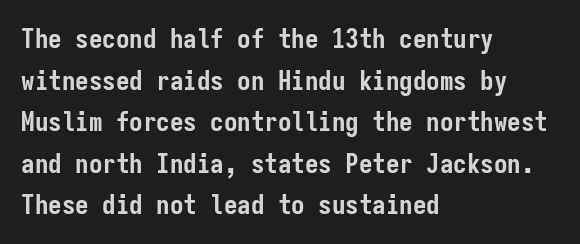
Q: Is the text bold? A: Yes.
Q: Is the text italic (slanted)? A: No, it is upright.
Q: Is the text underlined? A: No.
Q: How is the paragraph aligned? A: Left-aligned.
Q: Is the spacing between letters normal or unusually wide? A: Normal.
Q: Is the spacing between lines tight, normal or loose? A: Normal.
